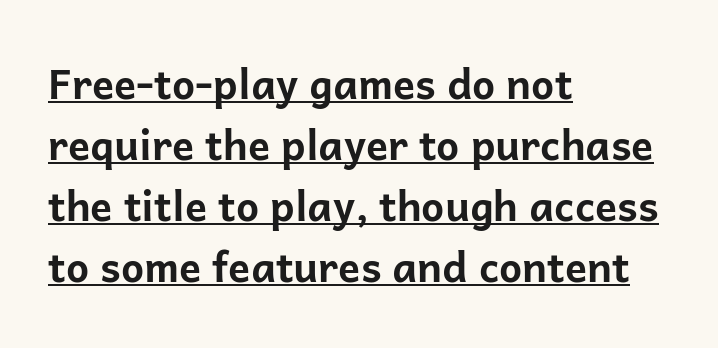
Q: Is the text bold? A: Yes.
Q: Is the text italic (slanted)? A: No, it is upright.
Q: Is the typeface a serif or a sans-serif typeface? A: Sans-serif.
Q: Is the text underlined? A: Yes.
Q: How is the paragraph aligned? A: Left-aligned.
Q: Is the spacing between letters normal or unusually wide? A: Normal.
Q: Is the spacing between lines tight, normal or loose? A: Normal.
Q: Width (condensed, normal, or wide)? A: Normal.
Q: Stroke contrast? A: Low.
Q: x-height? A: Medium.
Q: Monospaced? A: No.
